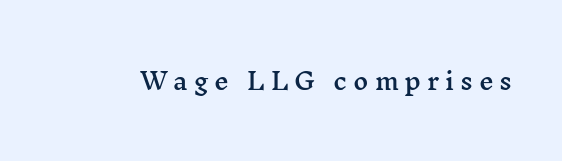
The image shows 23 px text type, upright; set unusually wide letter spacing (+0.25 em), not underlined.
